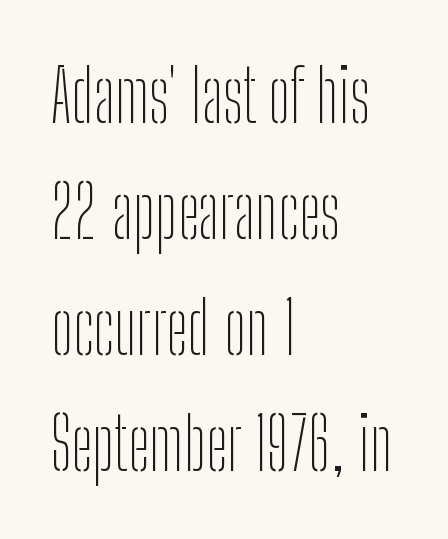
Q: Is the text bold? A: No.
Q: Is the text italic (slanted)? A: No, it is upright.
Q: Is the typeface a serif or a sans-serif typeface? A: Sans-serif.
Q: Is the text underlined? A: No.
Q: How is the paragraph aligned? A: Left-aligned.
Q: Is the spacing between letters normal or unusually wide? A: Normal.
Q: Is the spacing between lines tight, normal or loose? A: Normal.
Q: Width (condensed, normal, or wide)? A: Condensed.
Q: Stroke contrast? A: Low.
Q: x-height? A: Medium.
Q: Monospaced? A: No.
